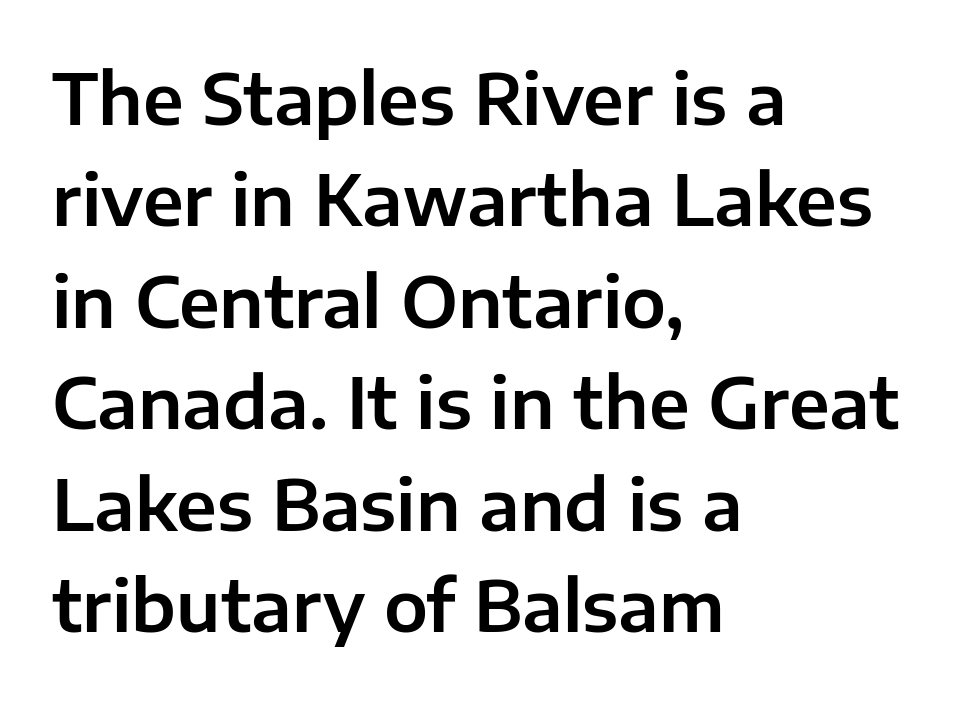
Q: Is the text italic (slanted)? A: No, it is upright.
Q: Is the typeface a serif or a sans-serif typeface? A: Sans-serif.
Q: Is the text underlined? A: No.
Q: How is the paragraph aligned? A: Left-aligned.
Q: Is the spacing between letters normal or unusually wide? A: Normal.
Q: Is the spacing between lines tight, normal or loose? A: Normal.
Q: Width (condensed, normal, or wide)? A: Normal.
Q: Stroke contrast? A: Low.
Q: x-height? A: Medium.
Q: Monospaced? A: No.
